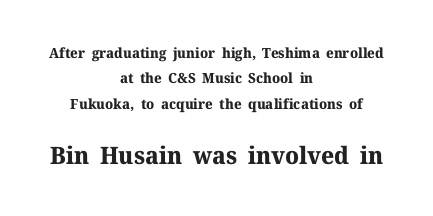
The image shows 24 px bold type, upright; set centered, line spacing 1.82x, normal letter spacing, not underlined; the second (bottom) block is 1.71x larger.
